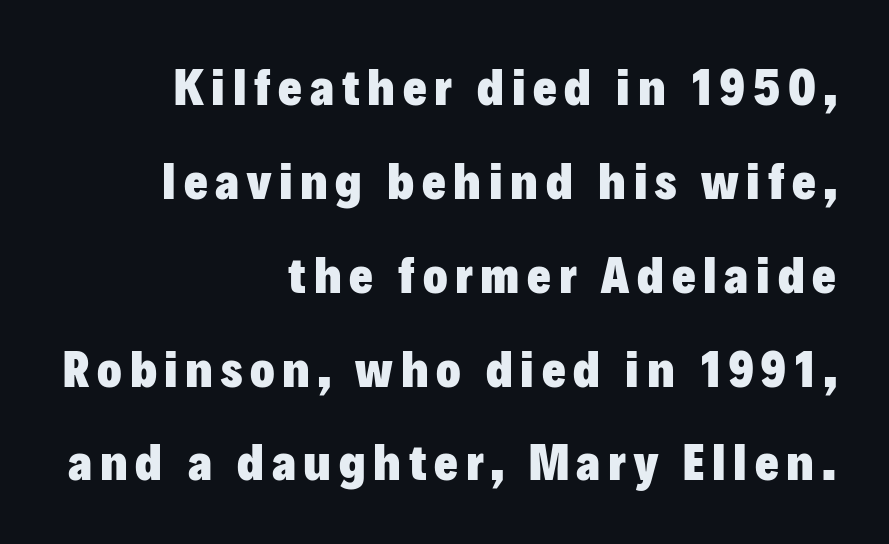
The passage shown is not underscored anywhere. The paragraph shown leans on its right margin. Looks like regular typesetting: each glyph gets only the width it needs. Look at the bottom of the vertical strokes: they stop flat, with no serifs. Unlike italic type, these characters show no tilt at all.
